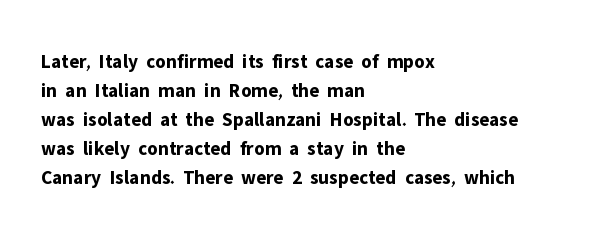
{"italic": "no", "bold": "yes", "underline": "no", "align": "left", "line_spacing": "normal", "line_spacing_ratio": 1.45, "letter_spacing": "normal", "letter_spacing_em": 0.0, "glyph_px": 20}
